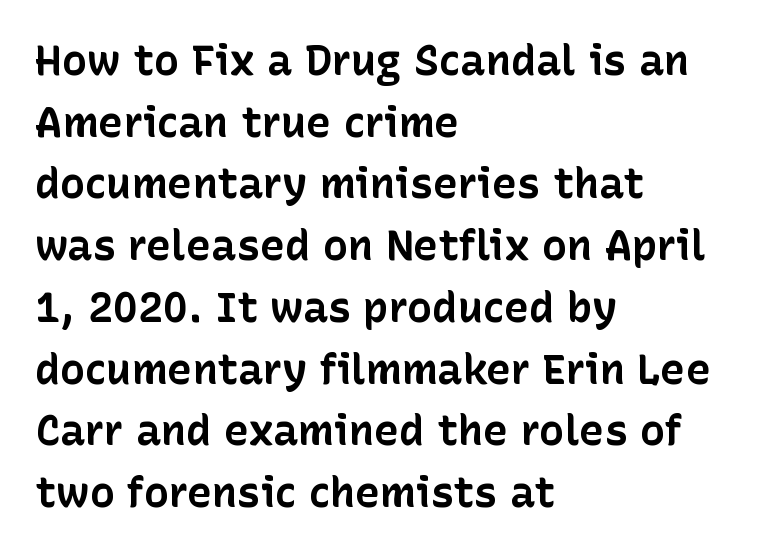
The image shows 42 px bold sans-serif type, upright; set left-aligned, normal line spacing (1.47x), normal letter spacing, not underlined; low stroke contrast and a medium x-height.
